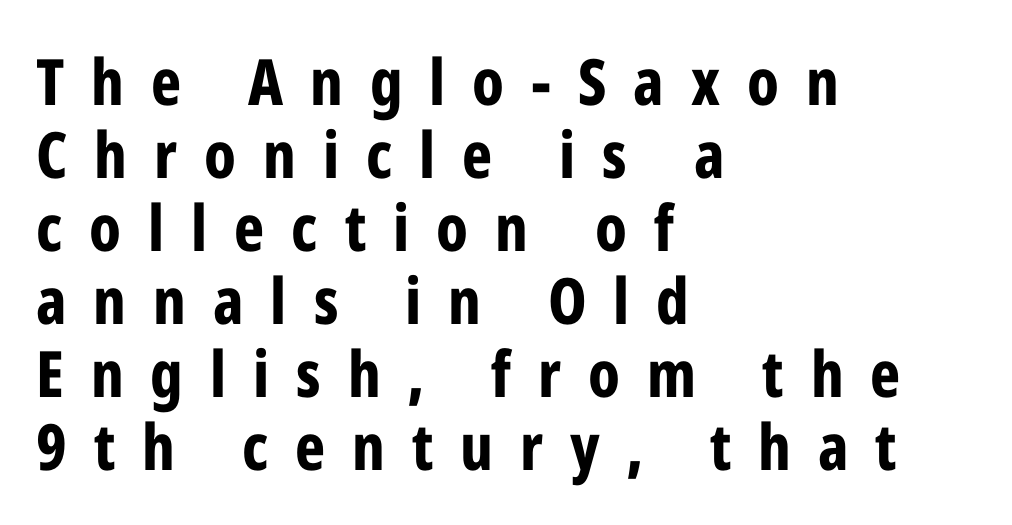
{"serif": "no", "italic": "no", "bold": "yes", "weight": "bold", "width": "condensed", "stroke_contrast": "low", "x_height": "medium", "monospaced": "no", "underline": "no", "align": "left", "line_spacing": "tight", "line_spacing_ratio": 1.14, "letter_spacing": "wide", "letter_spacing_em": 0.42, "glyph_px": 64}
